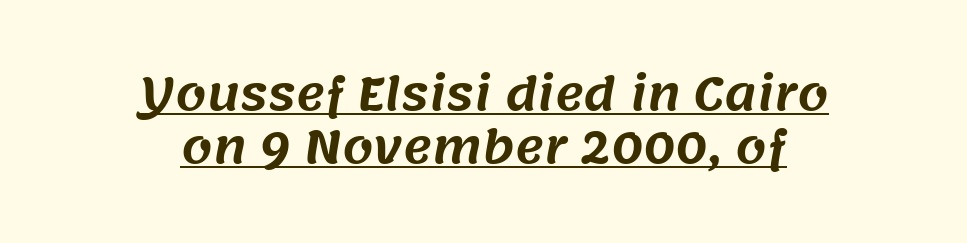
The image shows 44 px sans-serif type; set centered, line spacing 1.21x, normal letter spacing, underlined; medium stroke contrast and a large x-height.
